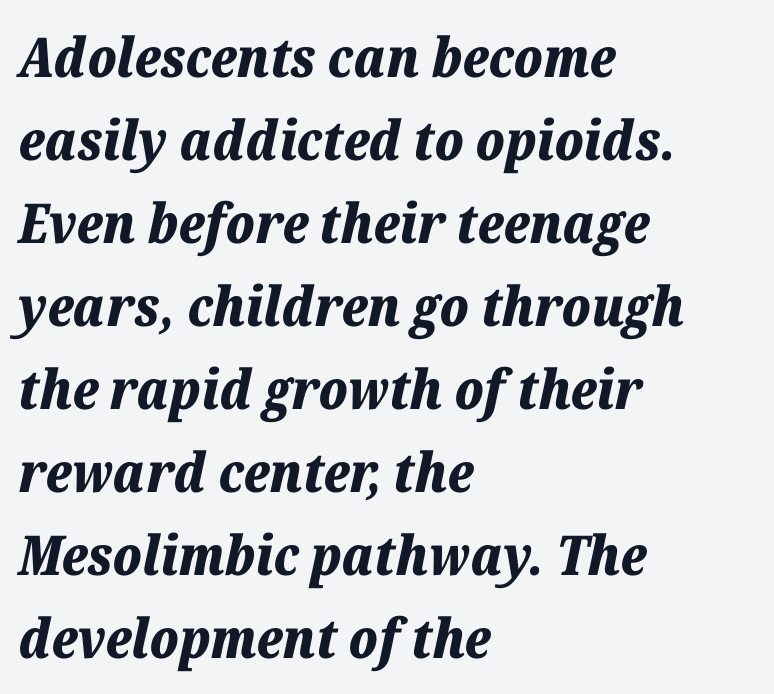
The image shows 55 px bold type, italic (leaning right); set left-aligned, normal line spacing (1.51x), normal letter spacing, not underlined; low stroke contrast and a medium x-height.
